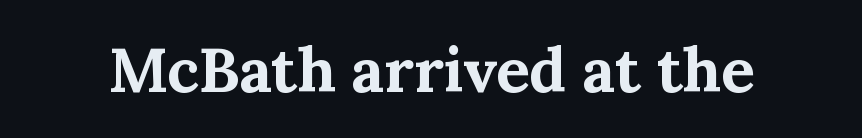
A dark, heavy texture on the line: the type is bold. Italic: no, the glyphs are upright roman. Unmarked baselines from the first word to the last. Letter spacing: default. Character widths vary here, with narrow letters taking less room than wide ones.
